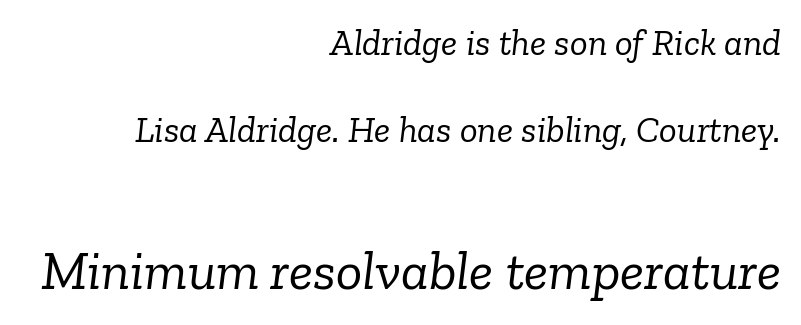
The image shows 55 px light serif type, italic (leaning right); set right-aligned, loose line spacing (2.34x), normal letter spacing, not underlined; the second (bottom) block is 1.49x larger; low stroke contrast and a medium x-height.
